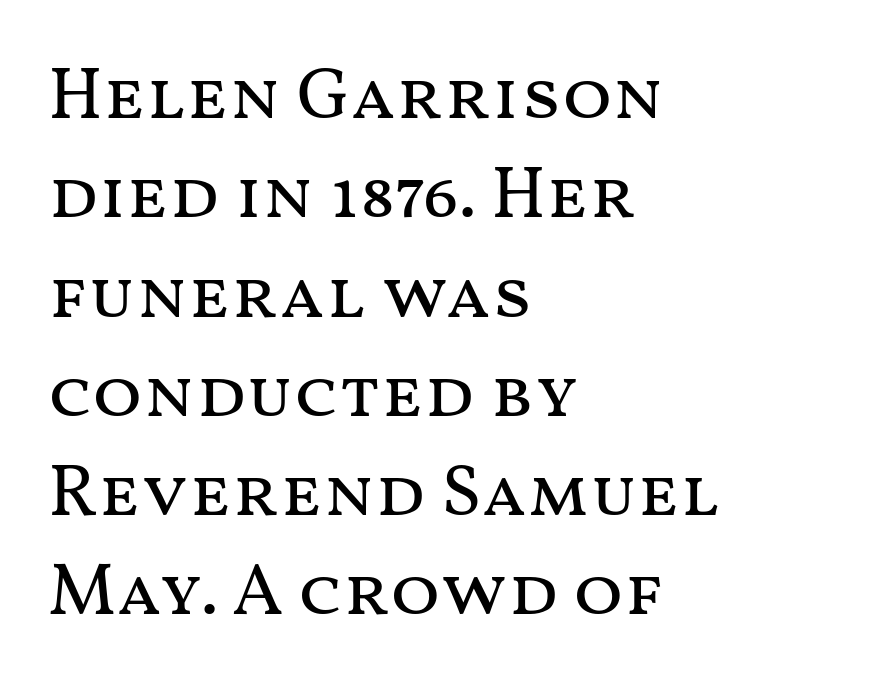
{"italic": "no", "bold": "no", "weight": "regular", "width": "wide", "stroke_contrast": "medium", "x_height": "medium", "monospaced": "no", "underline": "no", "align": "left", "line_spacing": "normal", "line_spacing_ratio": 1.36, "letter_spacing": "normal", "letter_spacing_em": 0.0, "glyph_px": 73}
